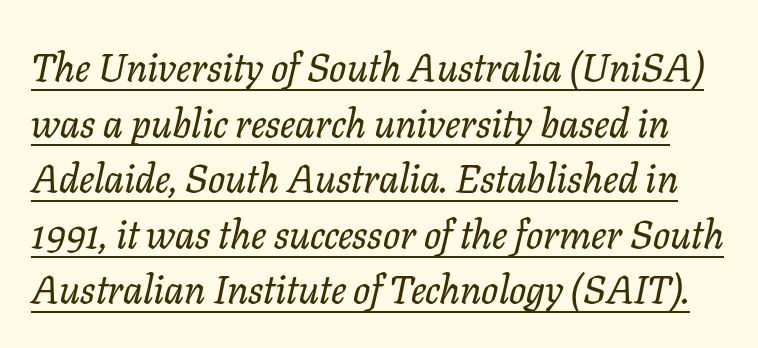
{"serif": "yes", "italic": "yes", "lean": "right", "slant_degrees": 11, "width": "normal", "stroke_contrast": "low", "x_height": "medium", "monospaced": "no", "underline": "yes", "line_spacing": "normal", "line_spacing_ratio": 1.39, "letter_spacing": "normal", "letter_spacing_em": 0.0, "glyph_px": 40}
